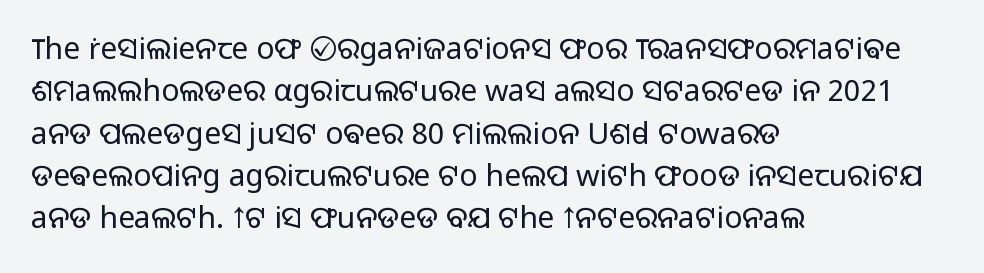
The image shows 30 px light sans-serif type, upright; set left-aligned, normal line spacing (1.41x), normal letter spacing, not underlined; low stroke contrast and a medium x-height.
